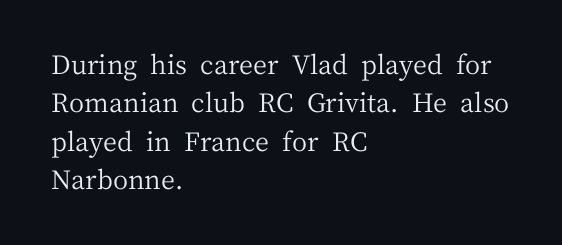
Q: Is the text bold? A: No.
Q: Is the text italic (slanted)? A: No, it is upright.
Q: Is the text underlined? A: No.
Q: How is the paragraph aligned? A: Left-aligned.
Q: Is the spacing between letters normal or unusually wide? A: Normal.
Q: Is the spacing between lines tight, normal or loose? A: Normal.
